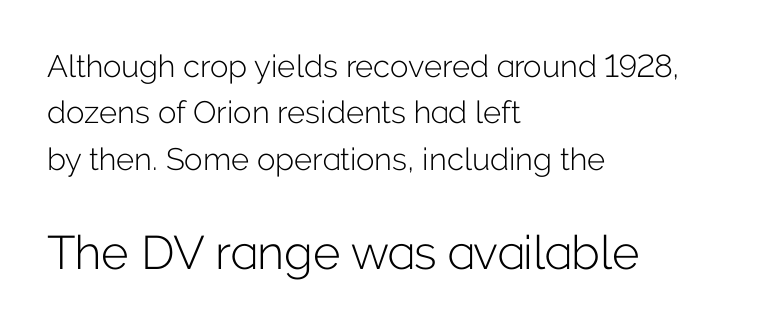
The image shows 47 px light sans-serif type, upright; set left-aligned, normal line spacing (1.5x), normal letter spacing, not underlined; the second (bottom) block is 1.52x larger; low stroke contrast and a medium x-height.
